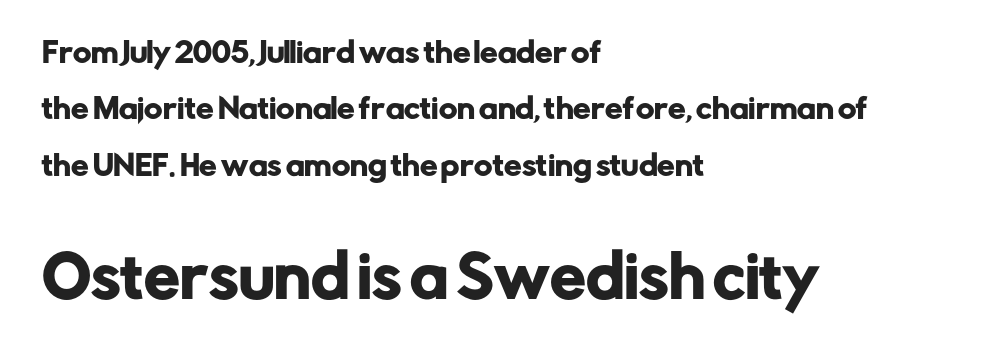
{"serif": "no", "italic": "no", "width": "normal", "stroke_contrast": "low", "x_height": "medium", "monospaced": "no", "underline": "no", "align": "left", "line_spacing": "loose", "line_spacing_ratio": 2.01, "letter_spacing": "normal", "letter_spacing_em": 0.0, "larger_block": "second", "size_ratio": 2.04, "glyph_px": 57}
